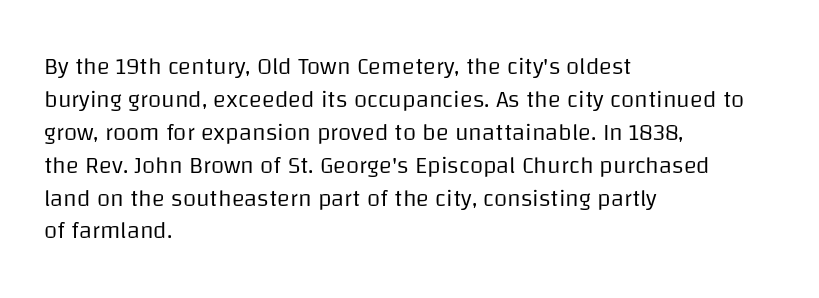
Q: Is the text bold? A: No.
Q: Is the text italic (slanted)? A: No, it is upright.
Q: Is the text underlined? A: No.
Q: How is the paragraph aligned? A: Left-aligned.
Q: Is the spacing between letters normal or unusually wide? A: Normal.
Q: Is the spacing between lines tight, normal or loose? A: Normal.
